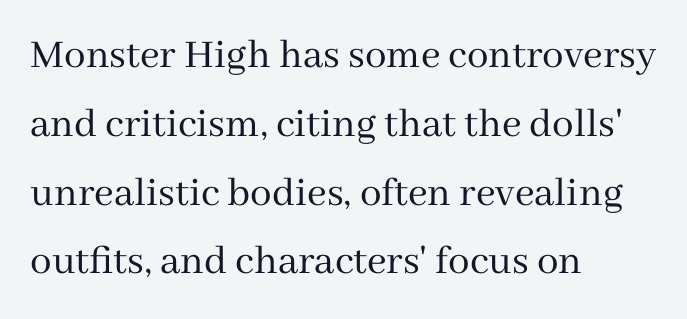
The image shows 43 px regular-weight serif type, upright; set left-aligned, normal line spacing (1.6x), normal letter spacing, not underlined; medium stroke contrast and a medium x-height.
